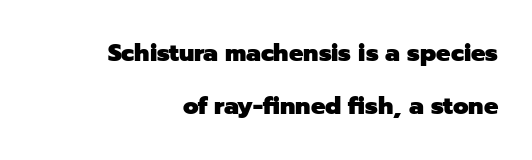
Where is the straight margin? On the right. Look at the stroke-to-counter ratio: heavy, a bold. Caption: standard tracking, unaltered. The designer dialed line spacing up above the default.
